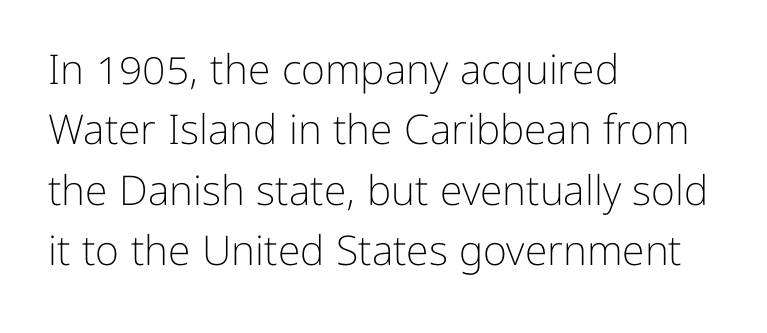
The image shows 41 px light sans-serif type, upright; set left-aligned, normal line spacing (1.47x), normal letter spacing, not underlined; low stroke contrast and a medium x-height.
